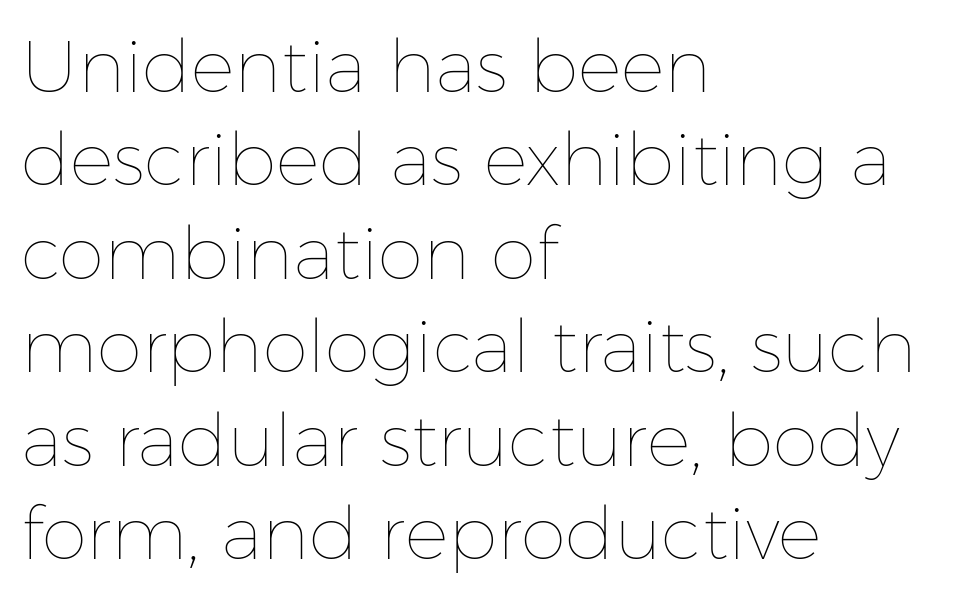
{"italic": "no", "bold": "no", "weight": "thin", "width": "normal", "stroke_contrast": "low", "x_height": "medium", "monospaced": "no", "underline": "no", "align": "left", "line_spacing": "normal", "line_spacing_ratio": 1.28, "letter_spacing": "normal", "letter_spacing_em": 0.0, "glyph_px": 73}
